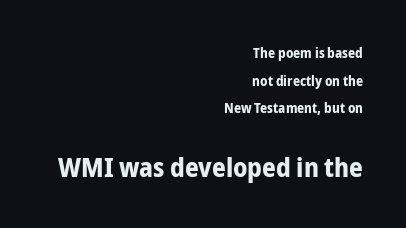
Tracking here is standard; glyphs follow each other at the usual distance. Summary of vertical rhythm: relaxed, with wide interline spacing. Characters remain perfectly vertical along every line. Does the copy run flush right? Yes — the right margin is perfectly even. Block two is the big one; block one sits smaller above it.
